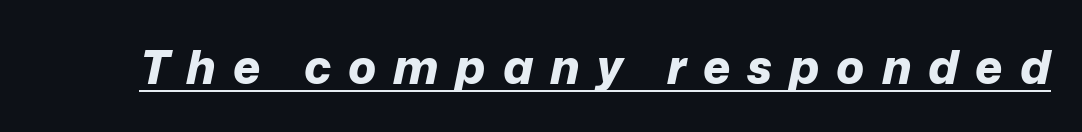
The image shows 47 px bold type, italic (leaning right); set unusually wide letter spacing (+0.36 em), underlined; low stroke contrast and a medium x-height.
